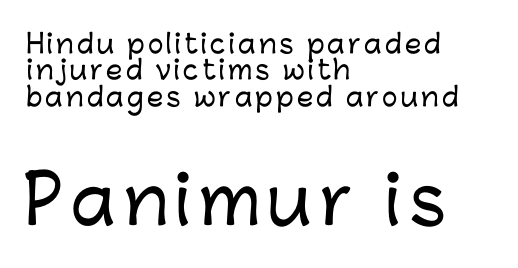
The image shows 66 px sans-serif type, upright; set left-aligned, tight line spacing (1.01x), not underlined; the second (bottom) block is 2.54x larger; low stroke contrast and a medium x-height.
